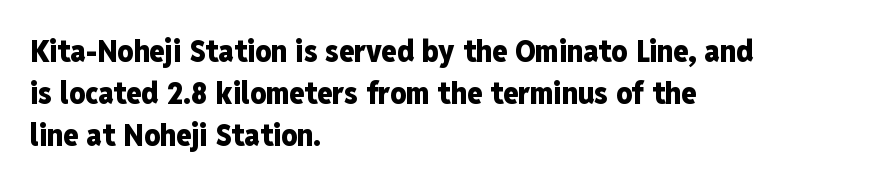
Check the space under the baseline: it is left empty. Notice how descenders clear the ascenders below comfortably — that's standard leading. This sample has the flowing, uneven cadence of proportional lettering. Look at the bottom of the vertical strokes: they stop flat, with no serifs. Nobody touched the tracking dial on this one. Caption: multi-line text, flush left, ragged right.
